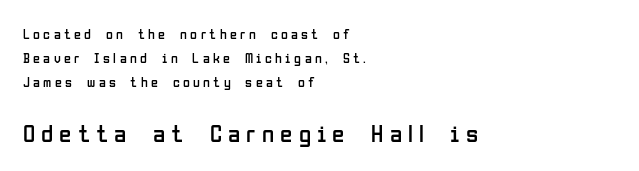
Q: Is the text bold? A: No.
Q: Is the text italic (slanted)? A: No, it is upright.
Q: Is the text underlined? A: No.
Q: How is the paragraph aligned? A: Left-aligned.
Q: Is the spacing between letters normal or unusually wide? A: Unusually wide.
Q: Which block of text is set in a larger size, the first (top) or the second (bottom)? A: The second (bottom) one.
